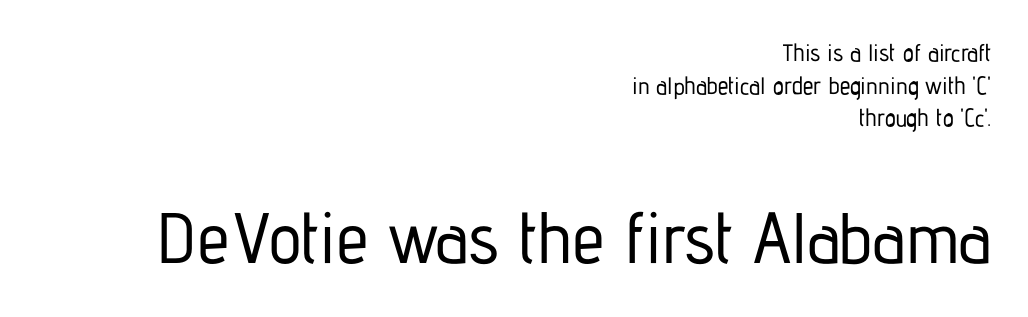
Compared with a flush-left layout, this one pins lines to the opposite, right side. Lines of text with bare space underneath. These lines are rendered in a variable-pitch font. How are the letters spaced? Ordinarily, with no added tracking.
